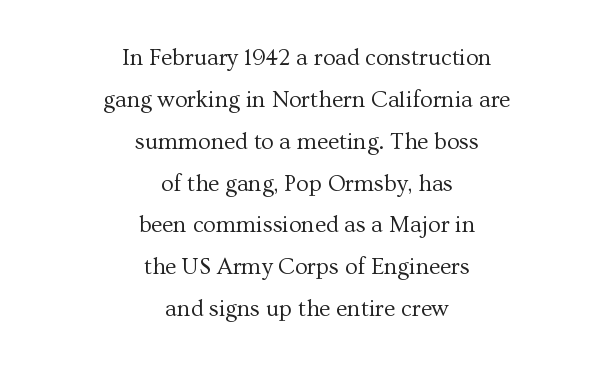
{"italic": "no", "bold": "no", "underline": "no", "align": "center", "line_spacing_ratio": 1.82, "letter_spacing": "normal", "letter_spacing_em": 0.0, "glyph_px": 23}
